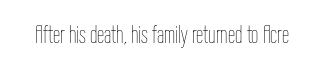
A roman cut, with each character standing at attention. Decoration check: the copy has no underline. The gaps between neighbouring characters are ordinary and unremarkable. Bold? No — there's no thickening of the strokes.
